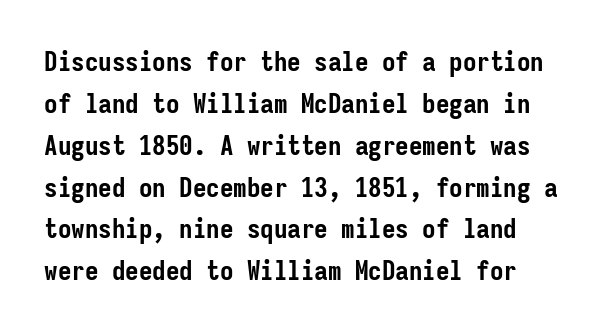
The image shows 27 px bold type, upright; set normal line spacing (1.55x), normal letter spacing, not underlined.
